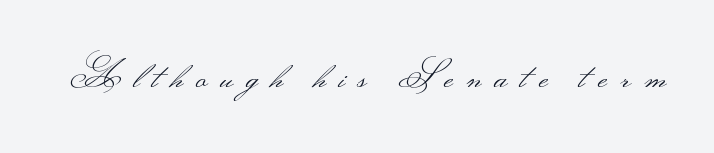
Q: Is the text bold? A: No.
Q: Is the text italic (slanted)? A: Yes.
Q: Is the typeface a serif or a sans-serif typeface? A: Sans-serif.
Q: Is the text underlined? A: No.
Q: Is the spacing between letters normal or unusually wide? A: Unusually wide.
Q: Width (condensed, normal, or wide)? A: Wide.
Q: Stroke contrast? A: Medium.
Q: Monospaced? A: No.
